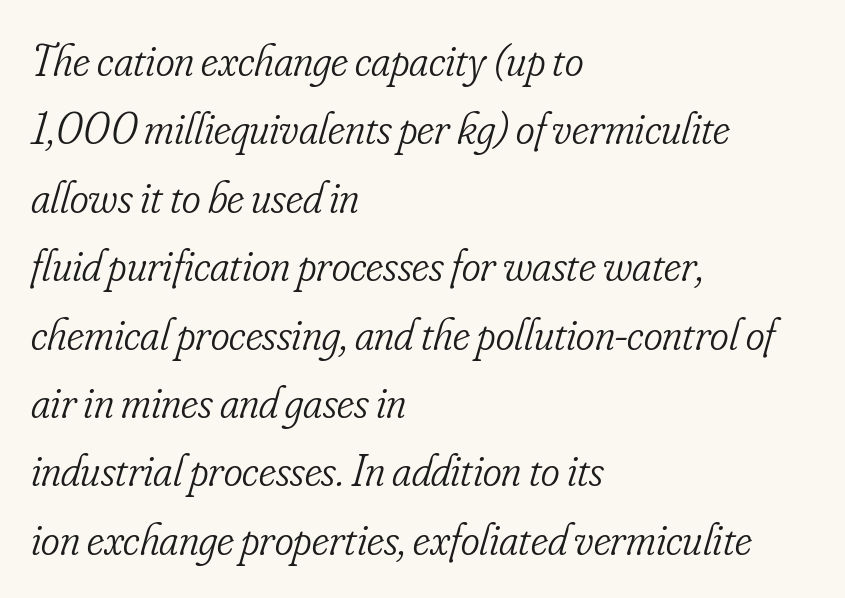
Q: Is the text bold? A: No.
Q: Is the text italic (slanted)? A: Yes, it leans right by about 16 degrees.
Q: Is the typeface a serif or a sans-serif typeface? A: Serif.
Q: Is the text underlined? A: No.
Q: How is the paragraph aligned? A: Left-aligned.
Q: Is the spacing between letters normal or unusually wide? A: Normal.
Q: Is the spacing between lines tight, normal or loose? A: Normal.
Q: Width (condensed, normal, or wide)? A: Condensed.
Q: Stroke contrast? A: Low.
Q: x-height? A: Small.
Q: Monospaced? A: No.
